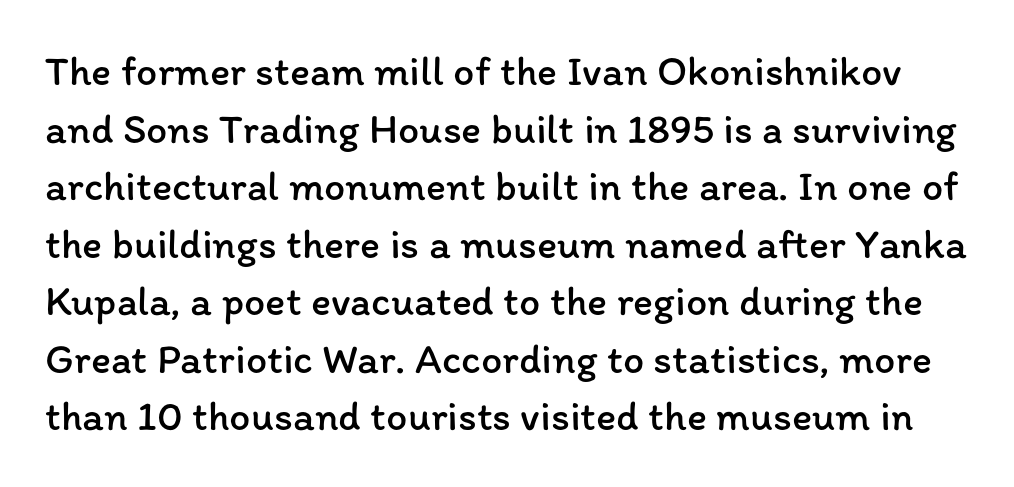
Q: Is the text bold? A: No.
Q: Is the text italic (slanted)? A: No, it is upright.
Q: Is the text underlined? A: No.
Q: Is the spacing between letters normal or unusually wide? A: Normal.
Q: Is the spacing between lines tight, normal or loose? A: Normal.
Q: Width (condensed, normal, or wide)? A: Normal.
Q: Stroke contrast? A: Low.
Q: x-height? A: Medium.
Q: Monospaced? A: No.
